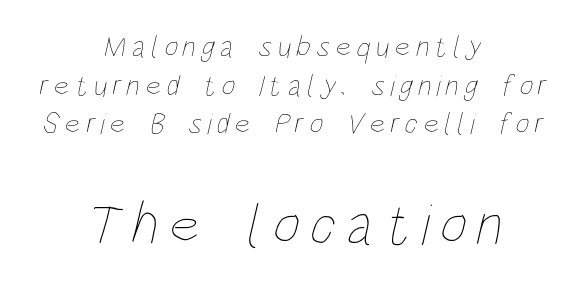
Q: Is the text bold? A: No.
Q: Is the text underlined? A: No.
Q: How is the paragraph aligned? A: Centered.
Q: Is the spacing between lines tight, normal or loose? A: Normal.
Q: Which block of text is set in a larger size, the first (top) or the second (bottom)? A: The second (bottom) one.
Q: Width (condensed, normal, or wide)? A: Condensed.
Q: Stroke contrast? A: Low.
Q: x-height? A: Large.
Q: Monospaced? A: No.
